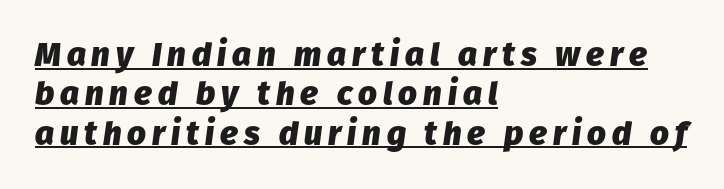
{"italic": "yes", "lean": "right", "slant_degrees": 8, "bold": "yes", "weight": "heavy", "width": "normal", "stroke_contrast": "low", "x_height": "medium", "monospaced": "no", "underline": "yes", "align": "left", "line_spacing_ratio": 1.19, "glyph_px": 33}
